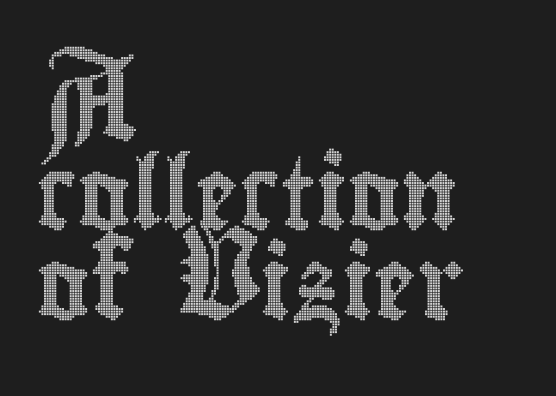
In CSS terms this would be text-align: left. The strip under each line holds only bare page. Spacing verdict: proportional, widths tailored to each character. There is no visible air inserted between adjacent glyphs.
